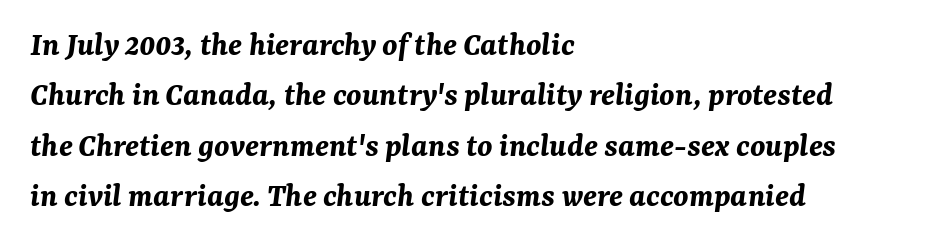
Is the type slanted? Yes — the strokes lean at a clear angle. What weight is shown? A full bold with thick strokes. These lines are rendered in a variable-pitch font. Inter-character spacing is left at the font's built-in metrics.
